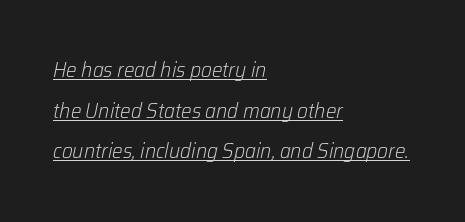
The image shows 21 px text type, italic (leaning right); set left-aligned, loose line spacing (1.93x), normal letter spacing, underlined.
